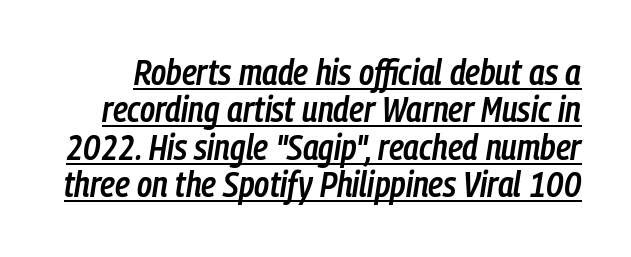
Q: Is the text bold? A: Semi-bold.
Q: Is the text italic (slanted)? A: Yes, it leans right by about 9 degrees.
Q: Is the text underlined? A: Yes.
Q: Is the spacing between letters normal or unusually wide? A: Normal.
Q: Is the spacing between lines tight, normal or loose? A: Tight.
Q: Width (condensed, normal, or wide)? A: Condensed.
Q: Stroke contrast? A: Low.
Q: x-height? A: Medium.
Q: Monospaced? A: No.
